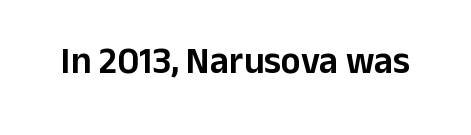
{"serif": "no", "italic": "no", "width": "normal", "stroke_contrast": "low", "x_height": "medium", "monospaced": "no", "underline": "no", "letter_spacing": "normal", "letter_spacing_em": 0.0, "glyph_px": 37}
